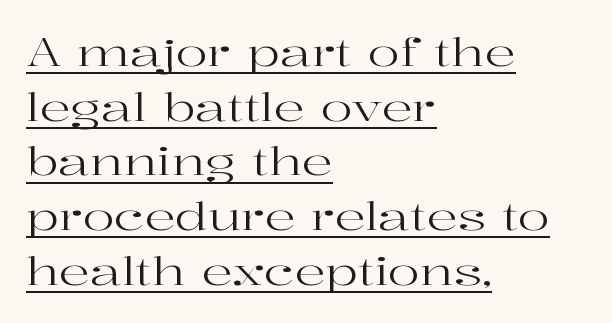
Q: Is the text bold? A: No.
Q: Is the text italic (slanted)? A: No, it is upright.
Q: Is the typeface a serif or a sans-serif typeface? A: Serif.
Q: Is the text underlined? A: Yes.
Q: How is the paragraph aligned? A: Left-aligned.
Q: Is the spacing between letters normal or unusually wide? A: Normal.
Q: Is the spacing between lines tight, normal or loose? A: Normal.
Q: Width (condensed, normal, or wide)? A: Wide.
Q: Stroke contrast? A: High.
Q: x-height? A: Medium.
Q: Monospaced? A: No.
